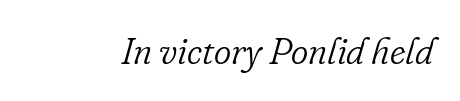
{"serif": "yes", "italic": "yes", "lean": "right", "slant_degrees": 16, "bold": "no", "weight": "light", "width": "normal", "stroke_contrast": "low", "x_height": "small", "monospaced": "no", "underline": "no", "letter_spacing": "normal", "letter_spacing_em": 0.0, "glyph_px": 37}
